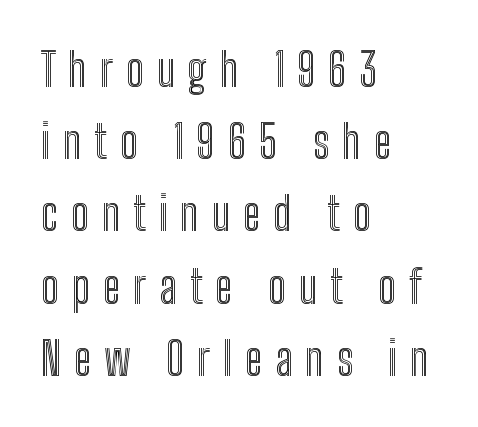
Q: Is the text italic (slanted)? A: No, it is upright.
Q: Is the text underlined? A: No.
Q: How is the paragraph aligned? A: Left-aligned.
Q: Is the spacing between letters normal or unusually wide? A: Unusually wide.
Q: Is the spacing between lines tight, normal or loose? A: Normal.
Q: Width (condensed, normal, or wide)? A: Condensed.
Q: x-height? A: Medium.
Q: Monospaced? A: No.
